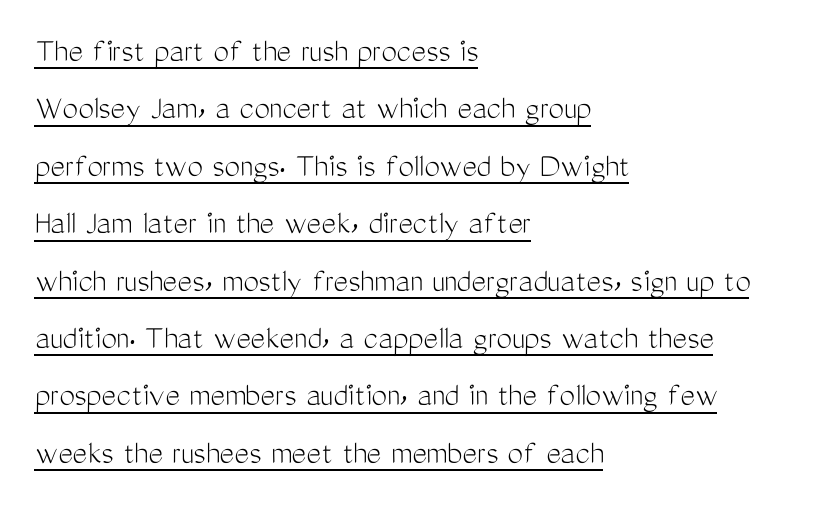
The image shows 35 px light, condensed sans-serif type, upright; set left-aligned, normal line spacing (1.64x), normal letter spacing, underlined; medium stroke contrast and a medium x-height.
